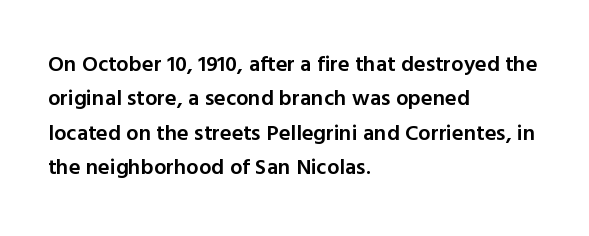
The lines in this sample share a left origin and differ only in where they stop. Firm but not heavy-handed strokes: this text is semibold. A typesetter would call this leading conventional body-copy spacing. Decoration check: the copy has no underline. There is no visible air inserted between adjacent glyphs. Ordinary non-slanted type is in use.
